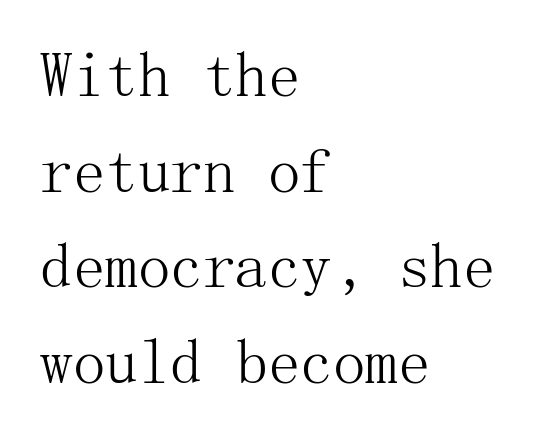
{"serif": "yes", "italic": "no", "bold": "no", "weight": "light", "width": "normal", "stroke_contrast": "medium", "x_height": "medium", "underline": "no", "align": "left", "line_spacing": "normal", "line_spacing_ratio": 1.47, "letter_spacing": "normal", "letter_spacing_em": 0.0, "glyph_px": 65}
